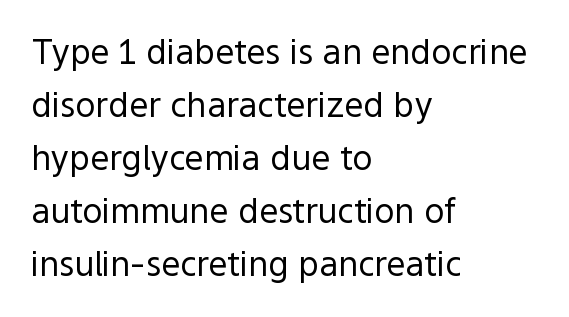
The image shows 34 px regular-weight sans-serif type, upright; set left-aligned, normal line spacing (1.56x), normal letter spacing, not underlined; a medium x-height.
